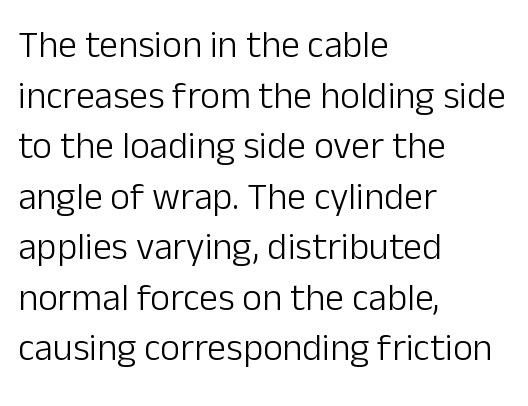
{"serif": "no", "italic": "no", "bold": "no", "weight": "light", "width": "normal", "stroke_contrast": "low", "x_height": "medium", "monospaced": "no", "underline": "no", "align": "left", "line_spacing": "normal", "line_spacing_ratio": 1.33, "letter_spacing": "normal", "letter_spacing_em": 0.0, "glyph_px": 38}
